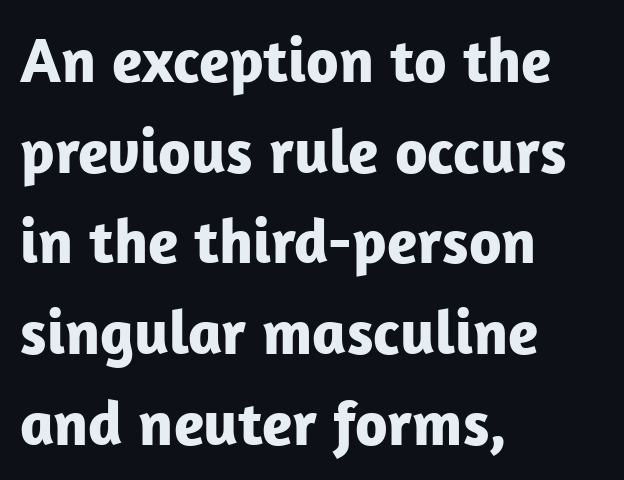
{"serif": "no", "italic": "no", "bold": "yes", "weight": "bold", "width": "normal", "stroke_contrast": "low", "x_height": "medium", "monospaced": "no", "underline": "no", "align": "left", "line_spacing": "normal", "line_spacing_ratio": 1.44, "letter_spacing": "normal", "letter_spacing_em": 0.0, "glyph_px": 63}
